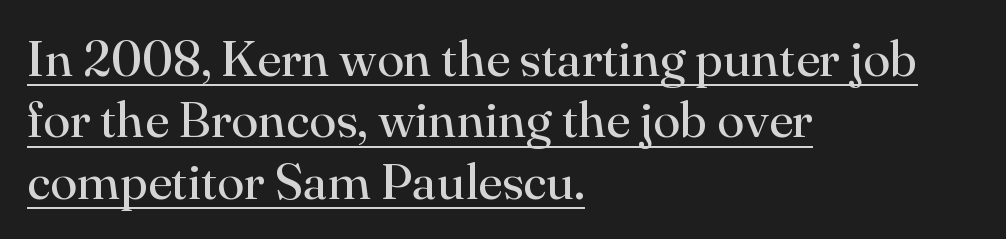
The image shows 50 px regular-weight serif type, upright; set left-aligned, line spacing 1.23x, normal letter spacing, underlined; high stroke contrast and a small x-height.
